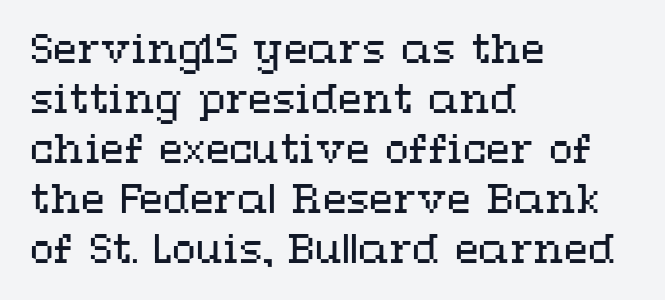
{"italic": "no", "bold": "no", "weight": "regular", "width": "wide", "stroke_contrast": "medium", "x_height": "medium", "monospaced": "no", "underline": "no", "align": "left", "line_spacing": "normal", "line_spacing_ratio": 1.28, "letter_spacing": "normal", "letter_spacing_em": 0.0, "glyph_px": 39}
